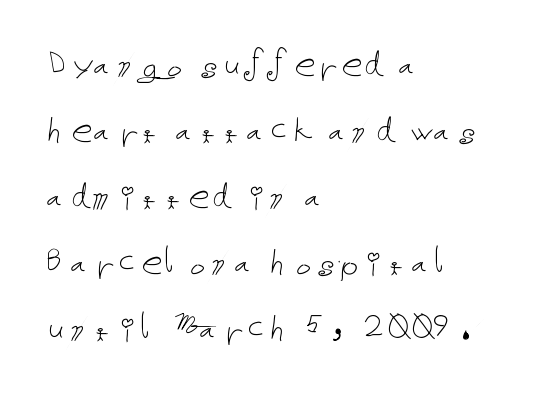
{"italic": "no", "bold": "no", "weight": "thin", "width": "normal", "stroke_contrast": "low", "x_height": "medium", "underline": "no", "align": "left", "line_spacing": "normal", "line_spacing_ratio": 1.57, "letter_spacing": "normal", "letter_spacing_em": 0.0, "glyph_px": 42}
